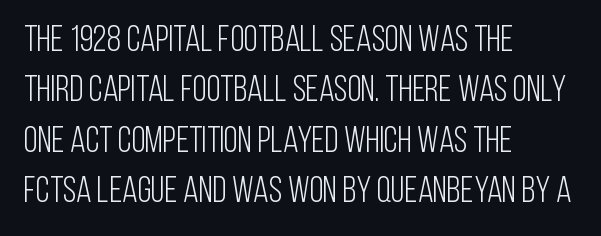
The image shows 36 px light, condensed sans-serif type, upright; set left-aligned, normal line spacing (1.4x), normal letter spacing, not underlined; low stroke contrast and a large x-height.
